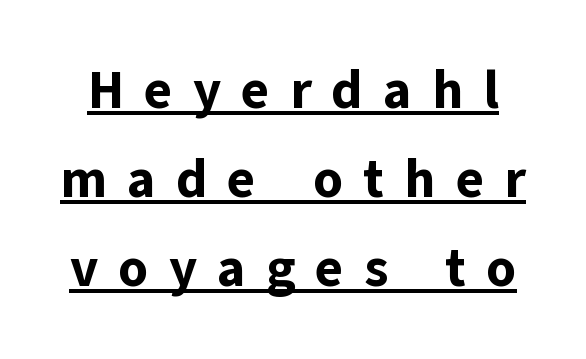
The image shows 53 px bold sans-serif type, upright; set normal line spacing (1.68x), unusually wide letter spacing (+0.38 em), underlined; low stroke contrast and a medium x-height.
